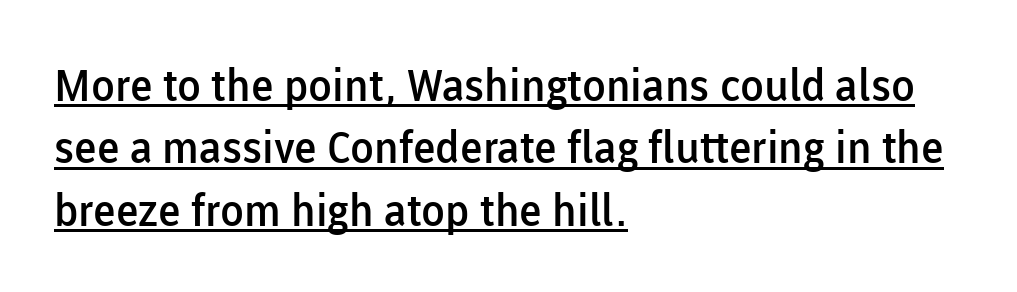
{"serif": "no", "italic": "no", "bold": "semi", "weight": "semibold", "width": "normal", "stroke_contrast": "low", "x_height": "medium", "monospaced": "no", "underline": "yes", "align": "left", "line_spacing": "normal", "line_spacing_ratio": 1.42, "letter_spacing": "normal", "letter_spacing_em": 0.0, "glyph_px": 44}
